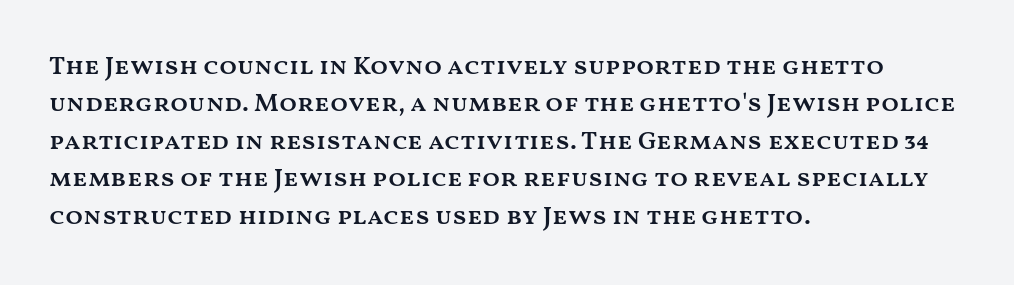
{"italic": "no", "bold": "semi", "underline": "no", "align": "left", "line_spacing": "normal", "line_spacing_ratio": 1.44, "letter_spacing": "normal", "letter_spacing_em": 0.0, "glyph_px": 26}
